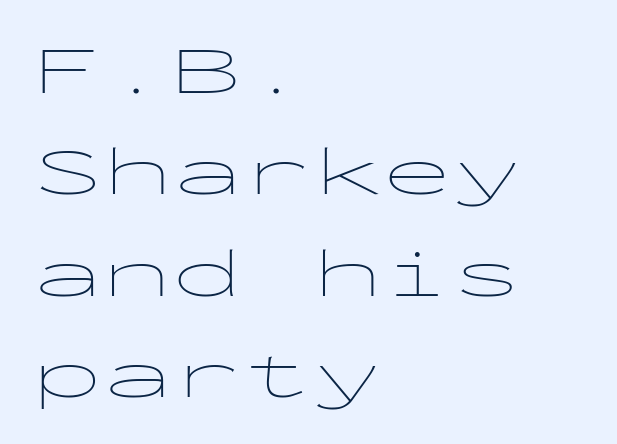
Honestly, the letter spacing is just normal — you wouldn't notice it. Any mark beneath the type? The region is blank. In terms of leading, this rendering sits right in the middle. The passage shown is typed in a monospace face where columns stay perfectly aligned.
